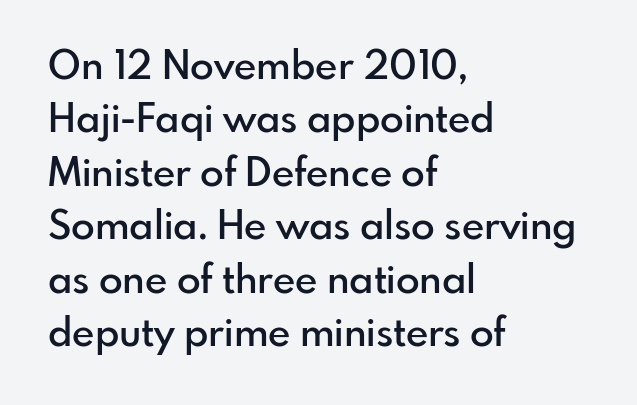
Q: Is the text bold? A: Semi-bold.
Q: Is the text italic (slanted)? A: No, it is upright.
Q: Is the typeface a serif or a sans-serif typeface? A: Sans-serif.
Q: Is the text underlined? A: No.
Q: How is the paragraph aligned? A: Left-aligned.
Q: Is the spacing between letters normal or unusually wide? A: Normal.
Q: Is the spacing between lines tight, normal or loose? A: Normal.
Q: Width (condensed, normal, or wide)? A: Normal.
Q: Stroke contrast? A: Low.
Q: x-height? A: Small.
Q: Monospaced? A: No.
